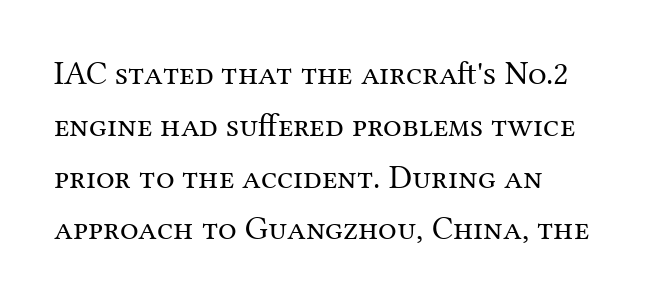
Q: Is the text bold? A: No.
Q: Is the text italic (slanted)? A: No, it is upright.
Q: Is the typeface a serif or a sans-serif typeface? A: Serif.
Q: Is the text underlined? A: No.
Q: How is the paragraph aligned? A: Left-aligned.
Q: Is the spacing between letters normal or unusually wide? A: Normal.
Q: Is the spacing between lines tight, normal or loose? A: Normal.
Q: Width (condensed, normal, or wide)? A: Normal.
Q: Stroke contrast? A: Medium.
Q: x-height? A: Medium.
Q: Monospaced? A: No.
